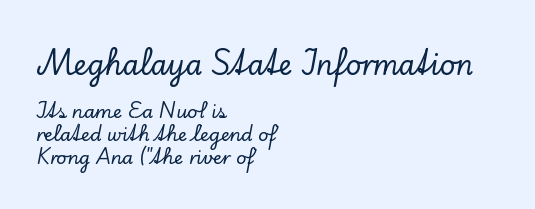
Q: Is the text italic (slanted)? A: Yes.
Q: Is the text underlined? A: No.
Q: How is the paragraph aligned? A: Left-aligned.
Q: Is the spacing between letters normal or unusually wide? A: Normal.
Q: Is the spacing between lines tight, normal or loose? A: Normal.
Q: Which block of text is set in a larger size, the first (top) or the second (bottom)? A: The first (top) one.
